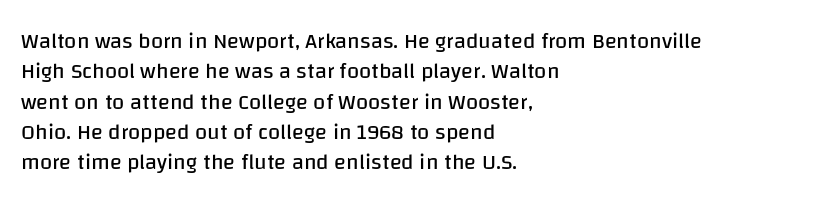
Q: Is the text bold? A: No.
Q: Is the text italic (slanted)? A: No, it is upright.
Q: Is the text underlined? A: No.
Q: How is the paragraph aligned? A: Left-aligned.
Q: Is the spacing between letters normal or unusually wide? A: Normal.
Q: Is the spacing between lines tight, normal or loose? A: Normal.
